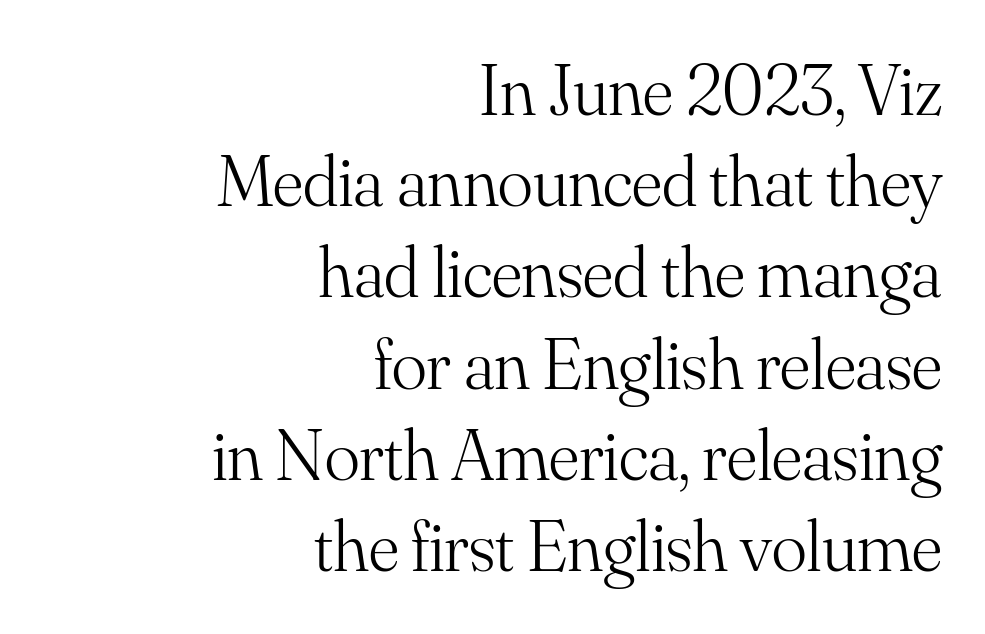
The image shows 73 px light serif type, upright; set right-aligned, normal line spacing (1.25x), normal letter spacing, not underlined; medium stroke contrast and a small x-height.
